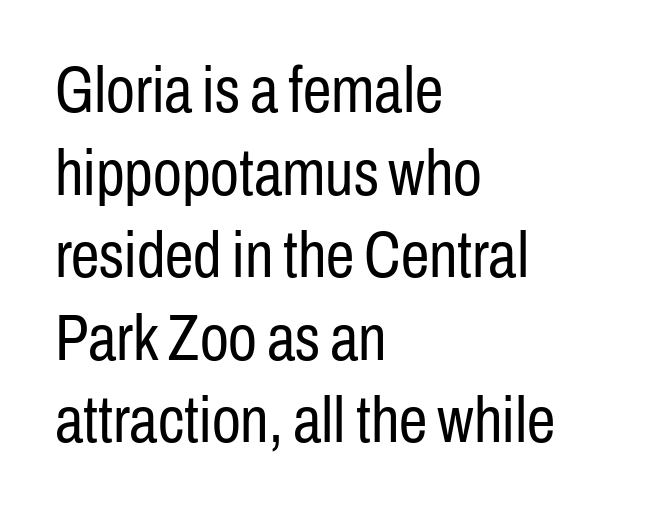
The image shows 64 px regular-weight, condensed sans-serif type, upright; set left-aligned, normal line spacing (1.29x), normal letter spacing, not underlined; low stroke contrast and a medium x-height.
